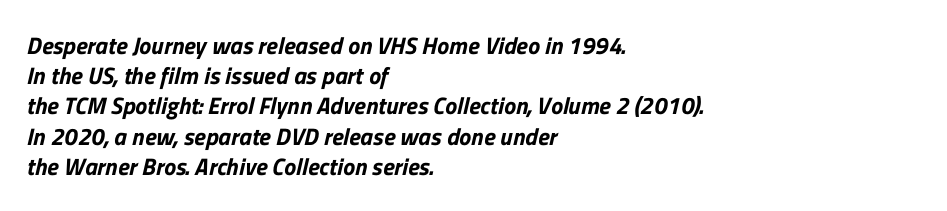
Each new line begins a customary step beneath the previous one. This rendering features lettering with no underline. This rendering uses left alignment, leaving the right contour irregular. How are the letters spaced? Ordinarily, with no added tracking.
